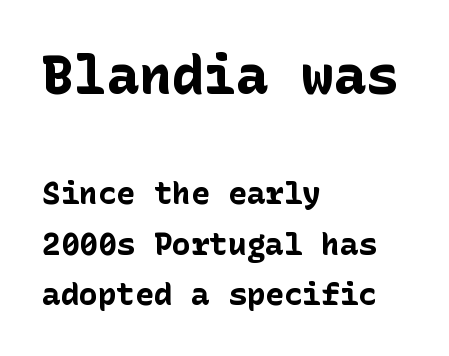
Inter-character spacing is left at the font's built-in metrics. A classic flush-left, rag-right setting is used for this passage. Examine the stroke ends and you'll find no serifs. Rule under the text: the space is simply empty.
